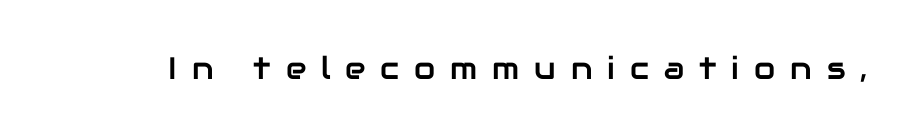
{"serif": "no", "italic": "no", "width": "normal", "stroke_contrast": "low", "x_height": "medium", "monospaced": "no", "underline": "no", "letter_spacing": "wide", "letter_spacing_em": 0.48, "glyph_px": 31}
